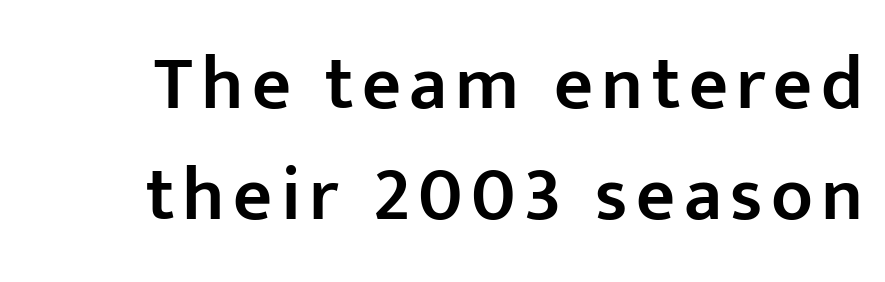
Q: Is the text bold? A: Semi-bold.
Q: Is the text italic (slanted)? A: No, it is upright.
Q: Is the typeface a serif or a sans-serif typeface? A: Sans-serif.
Q: Is the text underlined? A: No.
Q: Is the spacing between lines tight, normal or loose? A: Normal.
Q: Width (condensed, normal, or wide)? A: Normal.
Q: Stroke contrast? A: Low.
Q: x-height? A: Medium.
Q: Monospaced? A: No.
